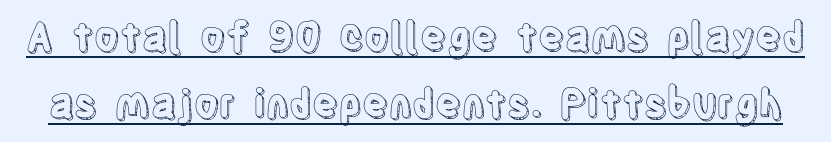
{"italic": "no", "width": "condensed", "x_height": "large", "monospaced": "no", "underline": "yes", "line_spacing_ratio": 1.73, "letter_spacing": "normal", "letter_spacing_em": 0.0, "glyph_px": 39}
